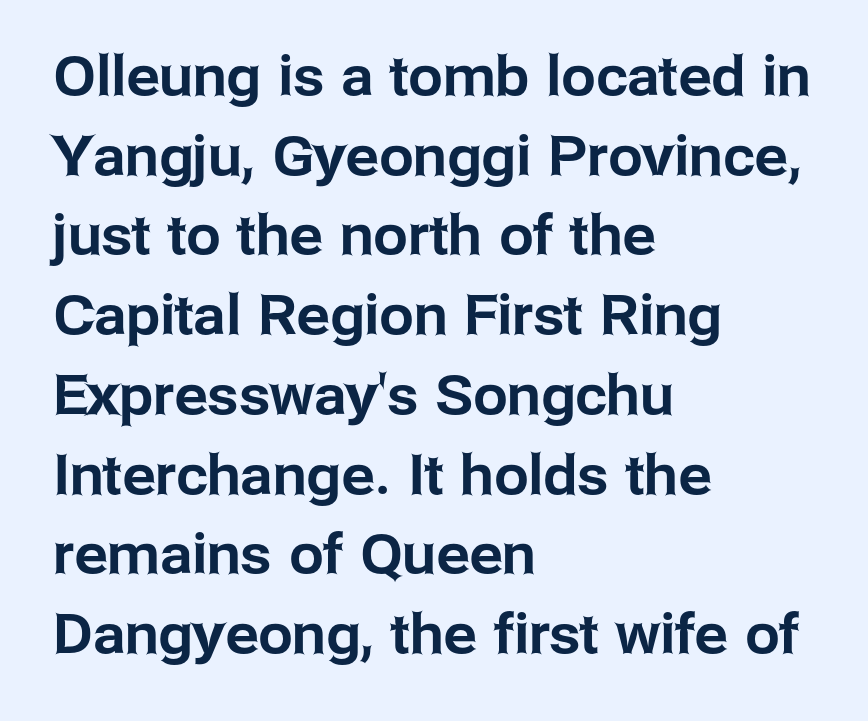
The image shows 55 px sans-serif type, upright; set left-aligned, normal line spacing (1.45x), normal letter spacing, not underlined; low stroke contrast and a medium x-height.
